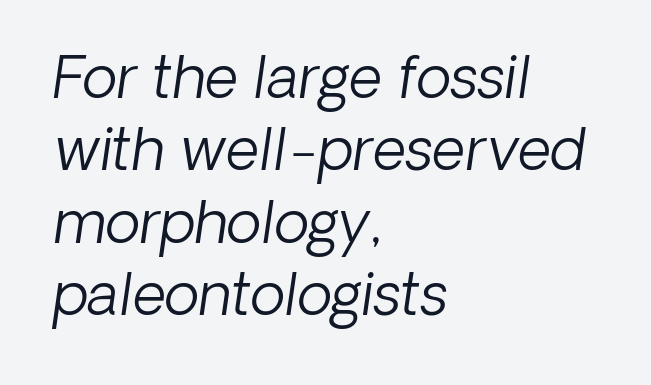
Check under the words: just untouched page. The rendering uses a moderate line-height, typical for paragraphs. Each letter keeps its own natural width here, so spacing adapts to shape. Nothing unusual about the tracking: characters are spaced as the font intends. The ragged edge is on the right, which tells us the setting is flush left. You can tell it's italic because the verticals aren't actually vertical.
